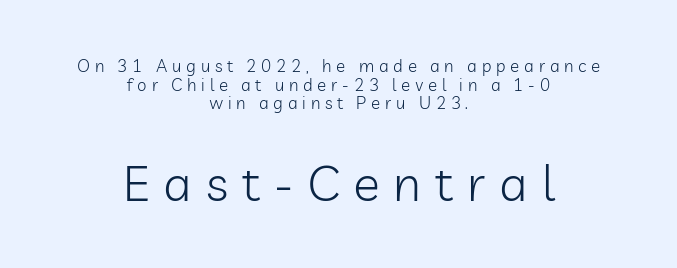
Q: Is the text bold? A: No.
Q: Is the text italic (slanted)? A: No, it is upright.
Q: Is the typeface a serif or a sans-serif typeface? A: Sans-serif.
Q: Is the text underlined? A: No.
Q: How is the paragraph aligned? A: Centered.
Q: Is the spacing between letters normal or unusually wide? A: Unusually wide.
Q: Is the spacing between lines tight, normal or loose? A: Tight.
Q: Which block of text is set in a larger size, the first (top) or the second (bottom)? A: The second (bottom) one.
Q: Width (condensed, normal, or wide)? A: Normal.
Q: Stroke contrast? A: Low.
Q: x-height? A: Medium.
Q: Monospaced? A: No.
